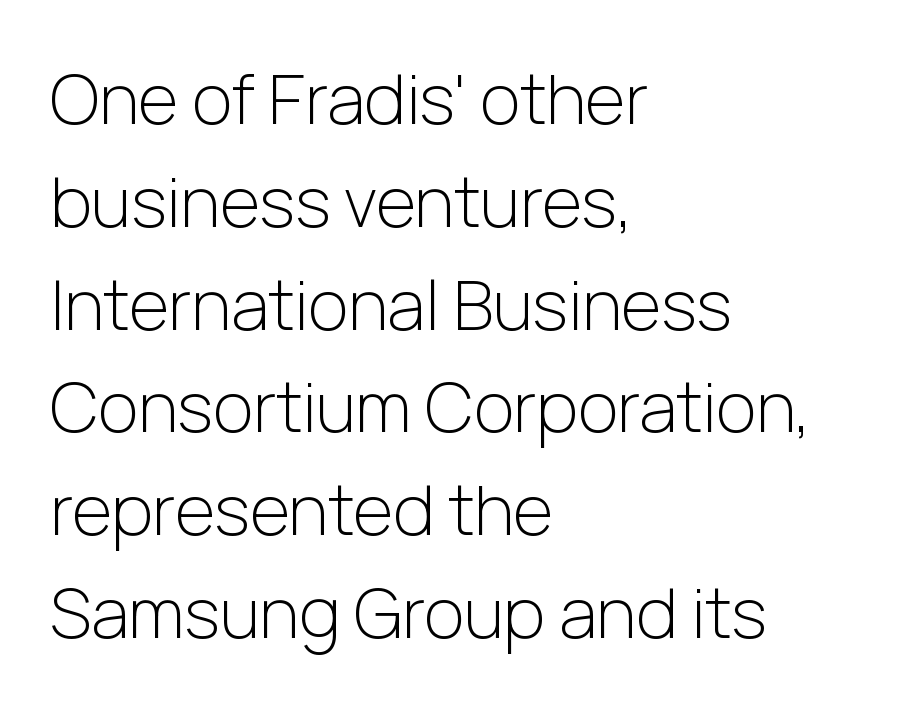
{"serif": "no", "italic": "no", "bold": "no", "weight": "light", "width": "normal", "stroke_contrast": "low", "x_height": "medium", "monospaced": "no", "underline": "no", "align": "left", "line_spacing": "normal", "line_spacing_ratio": 1.49, "letter_spacing": "normal", "letter_spacing_em": 0.0, "glyph_px": 69}
